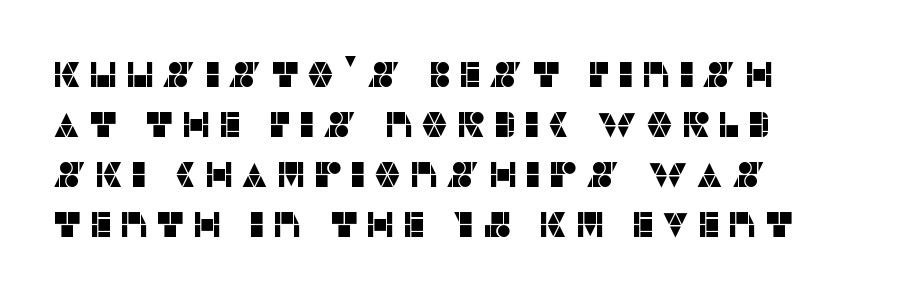
The image shows 35 px sans-serif type, upright; set left-aligned, normal line spacing (1.43x), unusually wide letter spacing (+0.2 em), not underlined; low stroke contrast and a large x-height.
